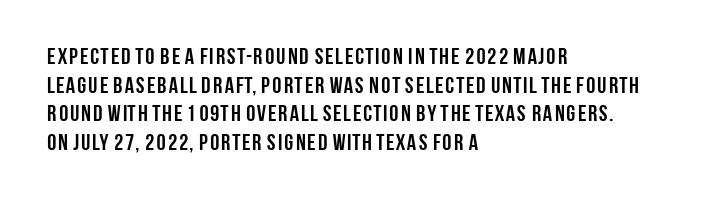
In CSS terms this would be text-align: left. On the weight axis this lands at bold, roughly 700. No word sits above an underline. Regarding leading, the lines here are spaced in the standard way. Quick note: not italic, upright. Glyph-to-glyph distance matches everyday printed text.
